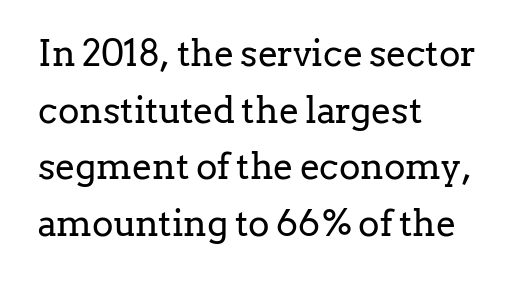
Reading down the column, the eye jumps a familiar distance to each next line. Note the varied advance widths — an 'i' is clearly narrower than an 'm'. The text block is weighted toward the left margin, trailing off unevenly rightward. The designer went with a serif here, giving each stem small feet. Decoration check: the copy has no underline.
